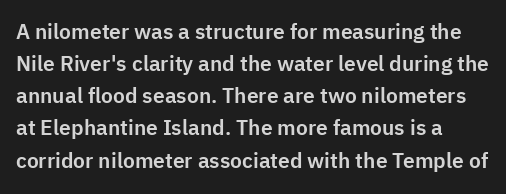
Style check: upright. The letters sit at their default tracking, neither squeezed nor spread. Glance below the letters and you will spot only blank space. If you measured baseline to baseline, you'd find a middling distance.
